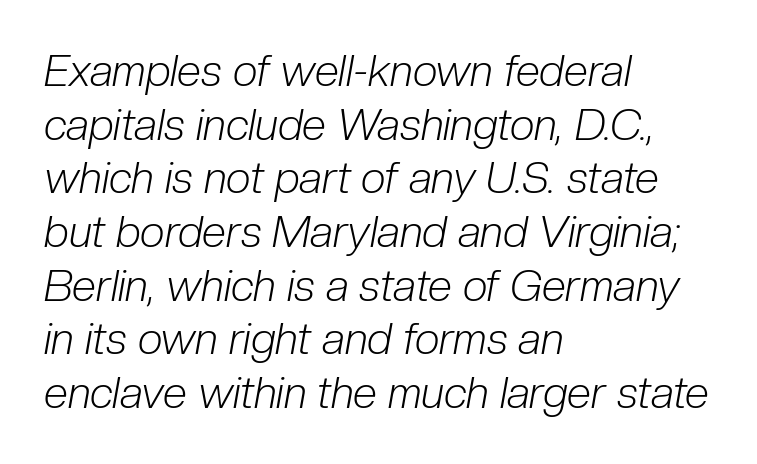
If you drew a ruler down the left edge, every line would touch it. Honestly, there is no underline to notice here at all. Ink coverage per letter is moderate at most. Words appear dense and cohesive because spacing is normal.
